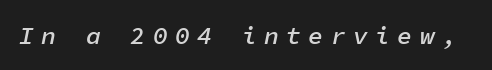
The image shows 25 px text type, italic (leaning right); set unusually wide letter spacing (+0.29 em), not underlined.
